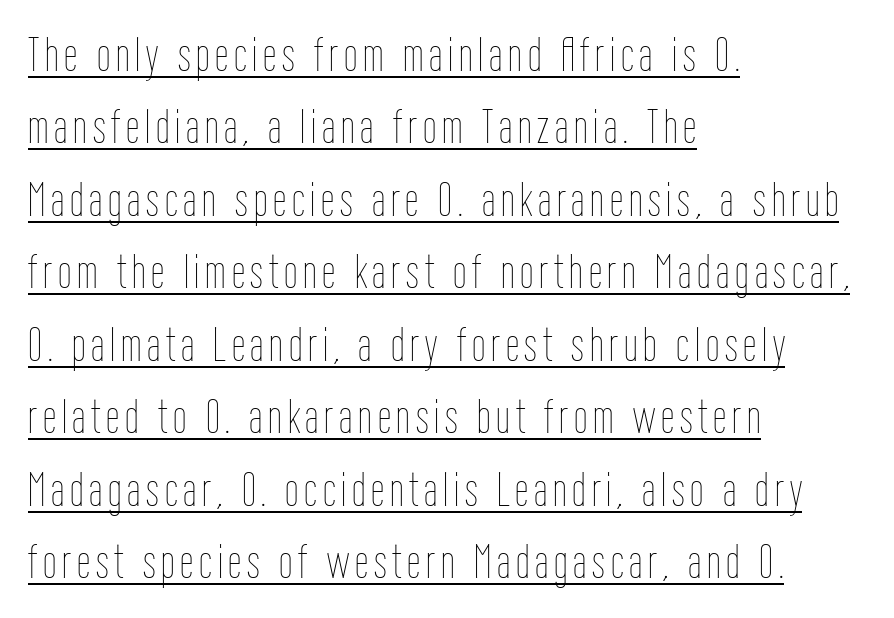
Q: Is the text bold? A: No.
Q: Is the text italic (slanted)? A: No, it is upright.
Q: Is the text underlined? A: Yes.
Q: How is the paragraph aligned? A: Left-aligned.
Q: Is the spacing between lines tight, normal or loose? A: Normal.
Q: Width (condensed, normal, or wide)? A: Condensed.
Q: Stroke contrast? A: Low.
Q: x-height? A: Medium.
Q: Monospaced? A: No.
